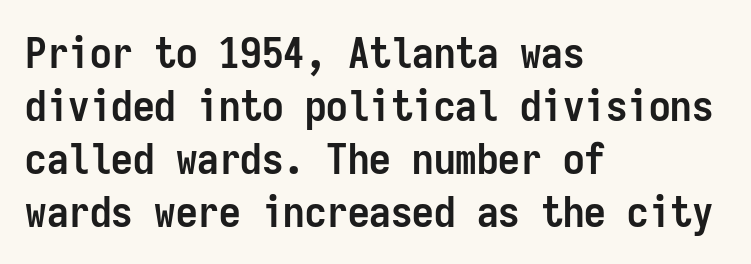
{"serif": "no", "italic": "no", "bold": "yes", "weight": "semibold", "width": "condensed", "stroke_contrast": "low", "x_height": "medium", "monospaced": "yes", "underline": "no", "align": "left", "line_spacing_ratio": 1.23, "letter_spacing": "normal", "letter_spacing_em": 0.0, "glyph_px": 43}
